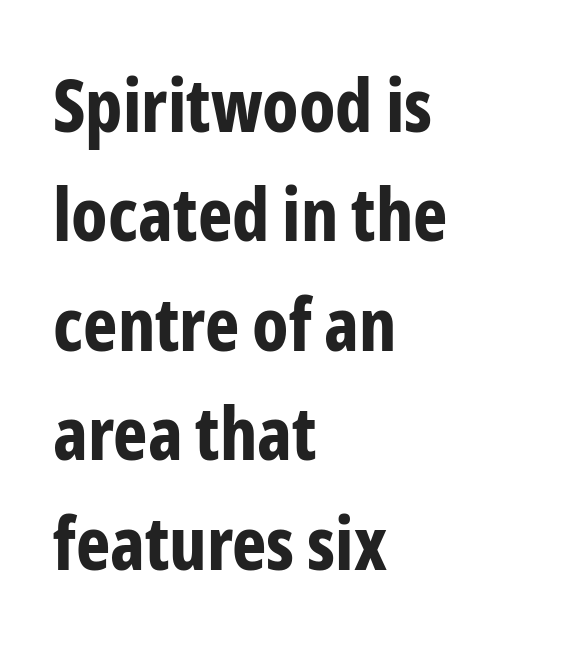
{"serif": "no", "italic": "no", "bold": "yes", "weight": "bold", "width": "condensed", "stroke_contrast": "low", "x_height": "medium", "monospaced": "no", "underline": "no", "align": "left", "line_spacing": "normal", "line_spacing_ratio": 1.5, "letter_spacing": "normal", "letter_spacing_em": 0.0, "glyph_px": 73}
